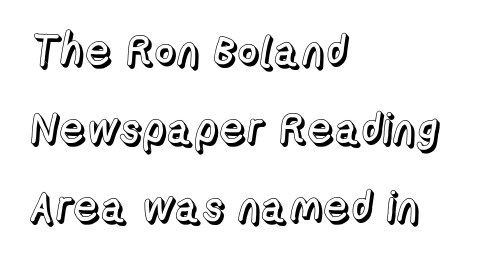
Students, note that the glyphs here touch the page at normal intervals. Underlining? Definitely not there. The rendering uses natural spacing where letterforms have individual widths. A classic flush-left, rag-right setting is used for this passage.
